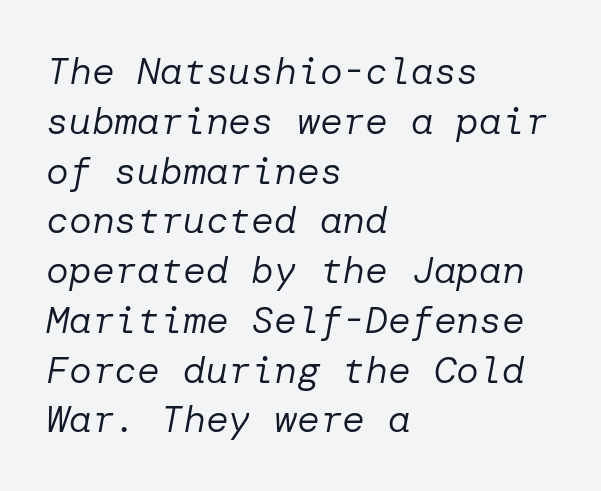
The image shows 38 px regular-weight type, italic (leaning right); set left-aligned, normal line spacing (1.31x), normal letter spacing, not underlined; low stroke contrast and a medium x-height.
